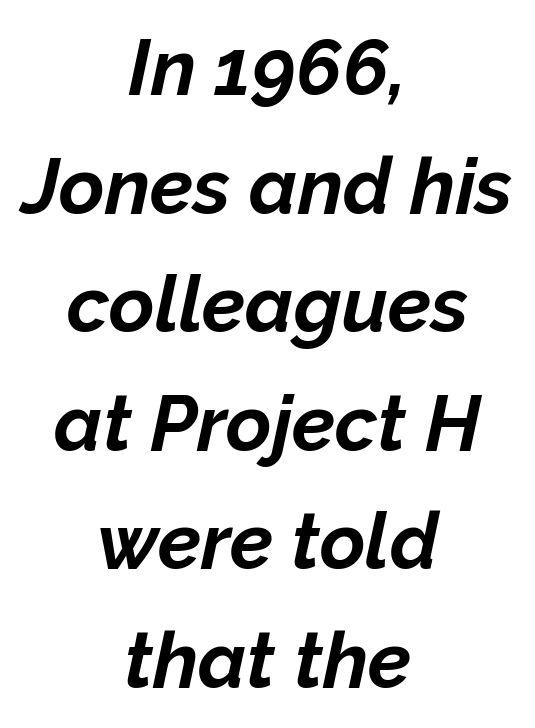
The image shows 78 px bold type, italic (leaning right); set centered, normal line spacing (1.52x), normal letter spacing, not underlined; low stroke contrast and a medium x-height.
